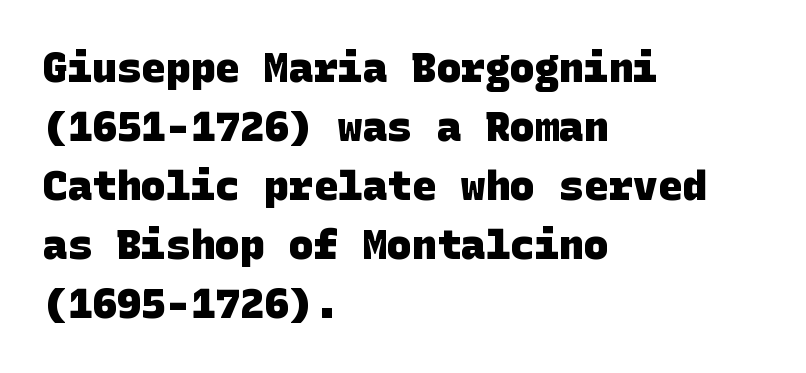
A dark, heavy texture on the line: the type is bold. Beneath every word, the page is bare. Horizontal alignment here is leftward, the default for most running prose. The glyphs in this specimen are sans serif. Tracking here is standard; glyphs follow each other at the usual distance.
